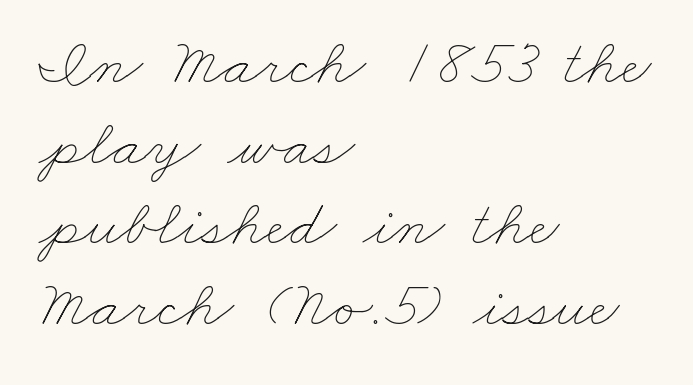
{"bold": "no", "weight": "thin", "width": "wide", "stroke_contrast": "low", "x_height": "small", "monospaced": "no", "underline": "no", "align": "left", "line_spacing_ratio": 1.22, "letter_spacing": "normal", "letter_spacing_em": 0.0, "glyph_px": 66}
